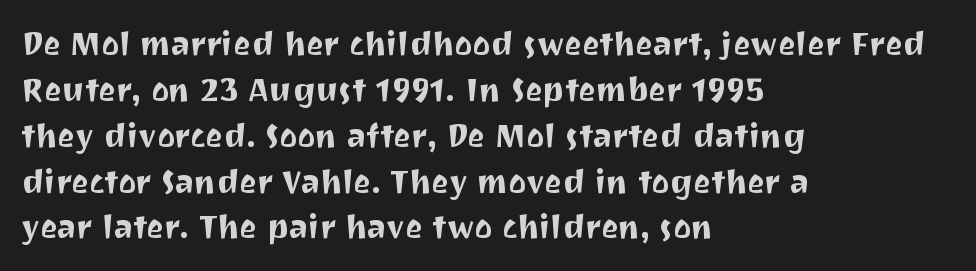
Q: Is the text italic (slanted)? A: No, it is upright.
Q: Is the typeface a serif or a sans-serif typeface? A: Sans-serif.
Q: Is the text underlined? A: No.
Q: How is the paragraph aligned? A: Left-aligned.
Q: Is the spacing between letters normal or unusually wide? A: Normal.
Q: Is the spacing between lines tight, normal or loose? A: Normal.
Q: Width (condensed, normal, or wide)? A: Normal.
Q: Stroke contrast? A: Medium.
Q: x-height? A: Medium.
Q: Monospaced? A: No.
